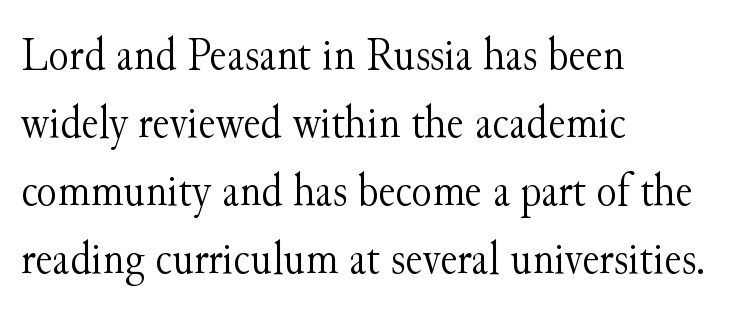
Q: Is the text bold? A: No.
Q: Is the text italic (slanted)? A: No, it is upright.
Q: Is the typeface a serif or a sans-serif typeface? A: Serif.
Q: Is the text underlined? A: No.
Q: How is the paragraph aligned? A: Left-aligned.
Q: Is the spacing between letters normal or unusually wide? A: Normal.
Q: Is the spacing between lines tight, normal or loose? A: Normal.
Q: Width (condensed, normal, or wide)? A: Normal.
Q: Stroke contrast? A: Medium.
Q: x-height? A: Small.
Q: Monospaced? A: No.
